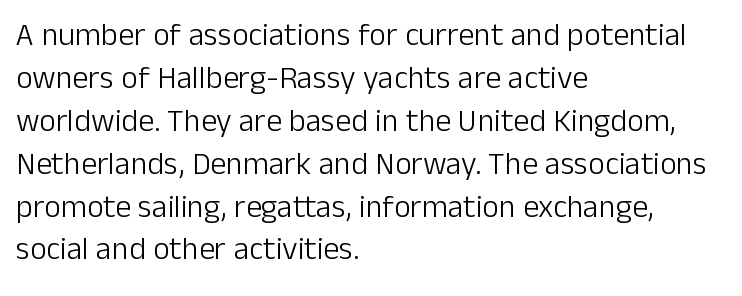
Q: Is the text bold? A: No.
Q: Is the text italic (slanted)? A: No, it is upright.
Q: Is the typeface a serif or a sans-serif typeface? A: Sans-serif.
Q: Is the text underlined? A: No.
Q: How is the paragraph aligned? A: Left-aligned.
Q: Is the spacing between letters normal or unusually wide? A: Normal.
Q: Is the spacing between lines tight, normal or loose? A: Normal.
Q: Width (condensed, normal, or wide)? A: Normal.
Q: Stroke contrast? A: Low.
Q: x-height? A: Medium.
Q: Monospaced? A: No.
